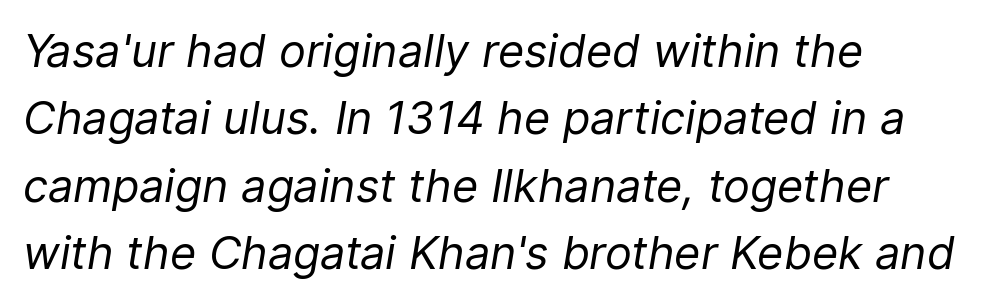
Q: Is the text bold? A: No.
Q: Is the text italic (slanted)? A: Yes, it leans right by about 9 degrees.
Q: Is the text underlined? A: No.
Q: How is the paragraph aligned? A: Left-aligned.
Q: Is the spacing between letters normal or unusually wide? A: Normal.
Q: Is the spacing between lines tight, normal or loose? A: Normal.
Q: Width (condensed, normal, or wide)? A: Normal.
Q: Stroke contrast? A: Low.
Q: x-height? A: Medium.
Q: Monospaced? A: No.
